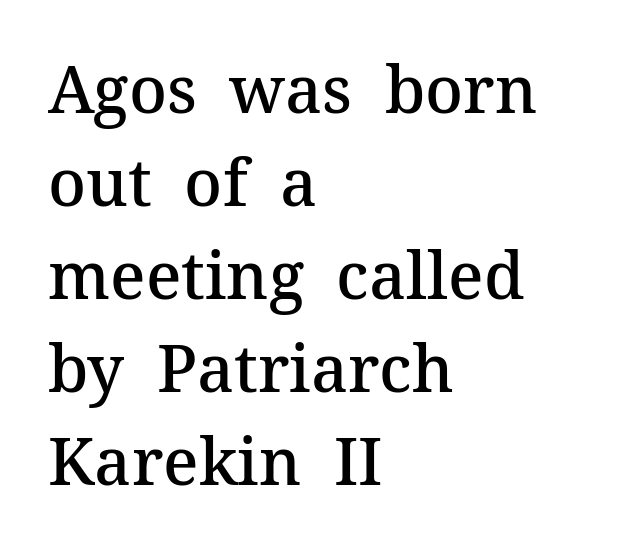
{"serif": "yes", "italic": "no", "bold": "semi", "weight": "semibold", "width": "normal", "stroke_contrast": "medium", "x_height": "medium", "monospaced": "no", "underline": "no", "align": "left", "line_spacing": "normal", "line_spacing_ratio": 1.43, "letter_spacing": "normal", "letter_spacing_em": 0.0, "glyph_px": 65}
